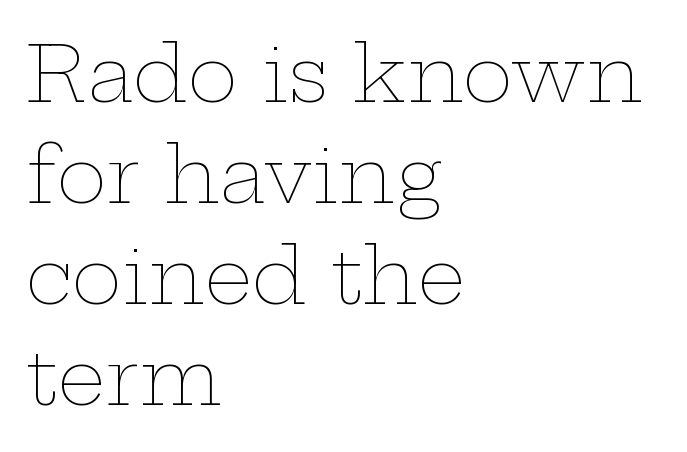
Q: Is the text bold? A: No.
Q: Is the text italic (slanted)? A: No, it is upright.
Q: Is the text underlined? A: No.
Q: How is the paragraph aligned? A: Left-aligned.
Q: Is the spacing between letters normal or unusually wide? A: Normal.
Q: Is the spacing between lines tight, normal or loose? A: Normal.
Q: Width (condensed, normal, or wide)? A: Wide.
Q: Stroke contrast? A: Low.
Q: x-height? A: Medium.
Q: Monospaced? A: No.
